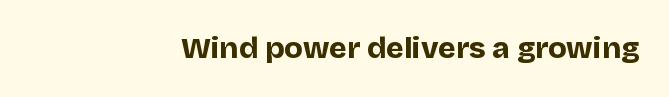
Is the type bold? Yes — the strokes are clearly thick and heavy. Decoration check: the copy has no underline. Default kerning and tracking; the words read as compact shapes. Do the characters align in a grid? No, the font is proportional.
